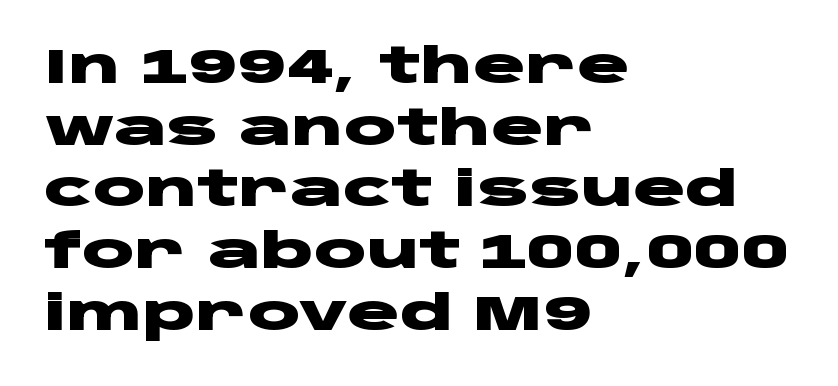
The string is rendered with underlining switched off. Letterform terminals end flat and unadorned throughout the passage. A typesetter would call this leading conventional body-copy spacing. Observe the ordinary spacing: letters are neighbours, not strangers. Plenty of ink on the page — the face is bold.
